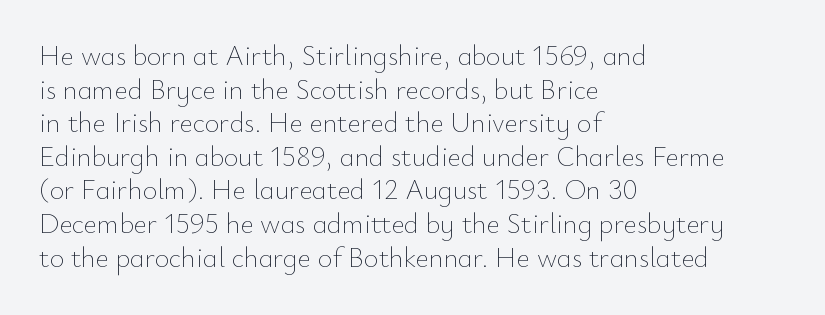
The image shows 28 px thin type, upright; set left-aligned, line spacing 1.2x, normal letter spacing, not underlined; low stroke contrast and a small x-height.
